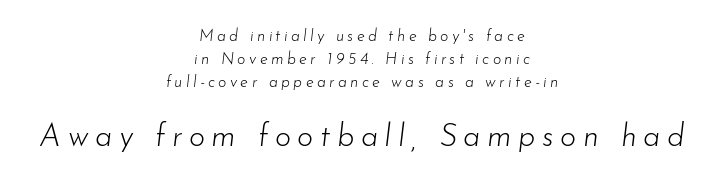
{"italic": "yes", "lean": "right", "slant_degrees": 7, "bold": "no", "weight": "light", "width": "normal", "stroke_contrast": "low", "x_height": "small", "monospaced": "no", "underline": "no", "align": "center", "line_spacing": "normal", "line_spacing_ratio": 1.43, "letter_spacing": "wide", "letter_spacing_em": 0.21, "larger_block": "second", "size_ratio": 1.94, "glyph_px": 31}
